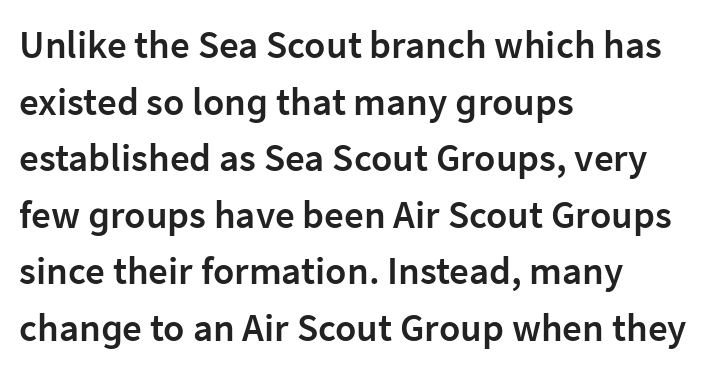
The rendering uses a semibold face; strokes are thickened but not to full bold. The passage shown has conventional tracking throughout. This sample has the flowing, uneven cadence of proportional lettering. Underlining? Definitely not there. A student would call this left alignment; a typographer would say flush left, rag right. Each letter's strokes conclude bluntly, with no projecting serifs.
